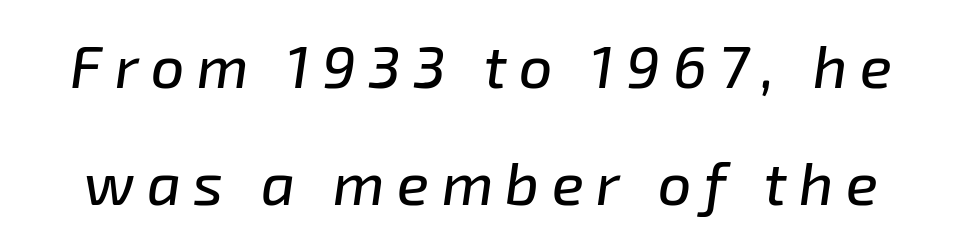
Q: Is the text italic (slanted)? A: Yes, it leans right by about 8 degrees.
Q: Is the text underlined? A: No.
Q: Is the spacing between letters normal or unusually wide? A: Unusually wide.
Q: Is the spacing between lines tight, normal or loose? A: Loose.
Q: Width (condensed, normal, or wide)? A: Normal.
Q: Stroke contrast? A: Low.
Q: x-height? A: Medium.
Q: Monospaced? A: No.
